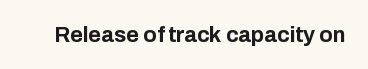
Short note: letters normally spaced. Words float on clear page, feet unadorned. The letters stand upright; this is a roman face. Heavy, bold letterforms.
